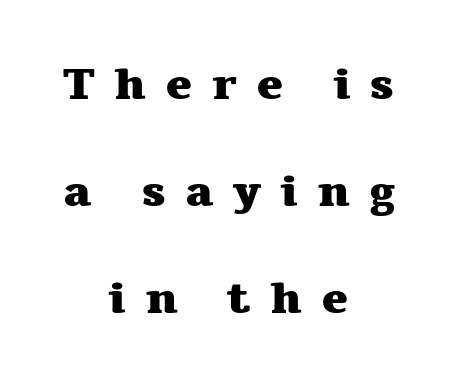
Does the leading feel generous? Absolutely, it's lavish. Each letter keeps its own natural width here, so spacing adapts to shape. Descenders are the only things crossing below the line. The paragraph shown floats in the horizontal middle. I'd describe the lettering as bold — thick and assertive. Inter-character spacing is expanded well beyond the font's built-in metrics.
